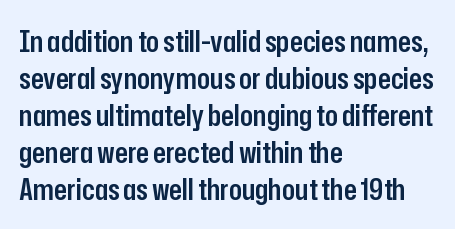
The image shows 30 px semibold, condensed sans-serif type, upright; set left-aligned, line spacing 1.23x, normal letter spacing, not underlined; low stroke contrast and a medium x-height.
